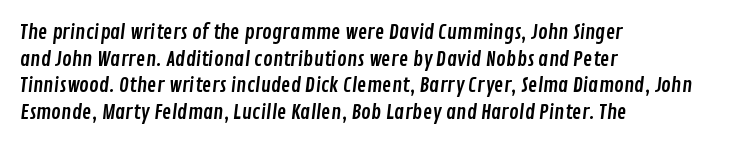
Unmarked baselines from the first word to the last. Line starts are locked; line ends wander. The line texture is even and compact thanks to regular tracking. The block of text has a typical density, with ordinary space between rows.
